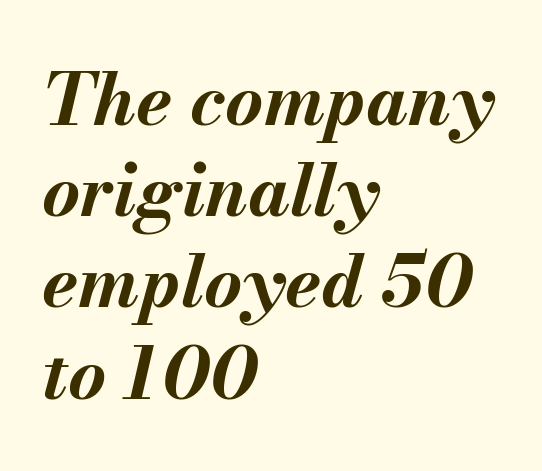
The image shows 73 px bold type, italic (leaning right); set left-aligned, normal line spacing (1.25x), normal letter spacing, not underlined; medium stroke contrast and a small x-height.
